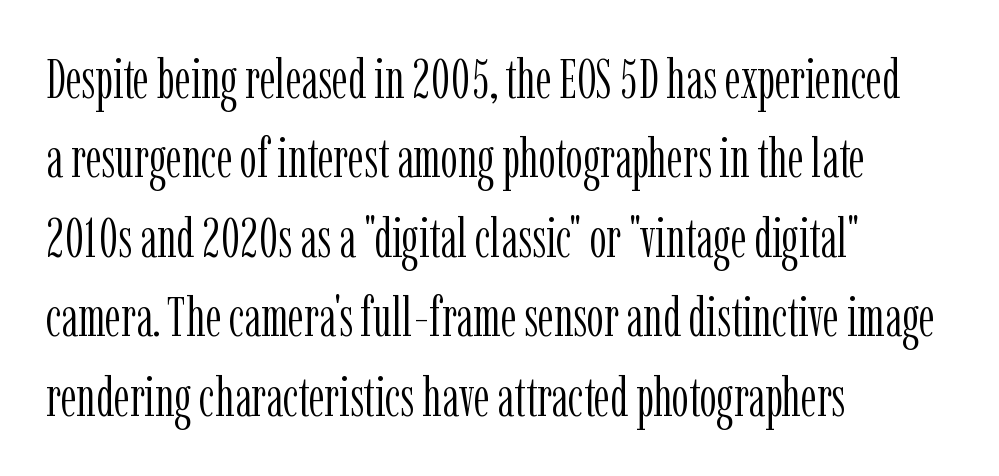
The image shows 54 px light, condensed serif type, upright; set left-aligned, normal line spacing (1.47x), normal letter spacing, not underlined; low stroke contrast and a medium x-height.
